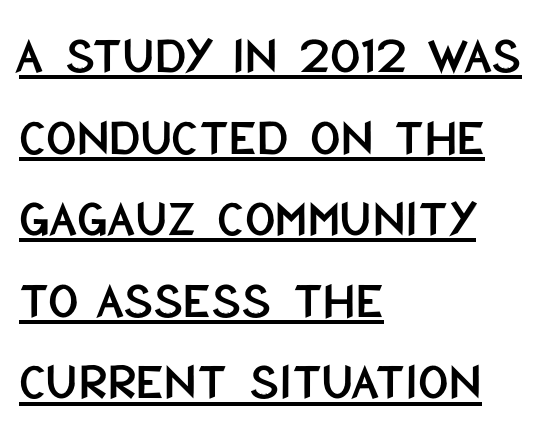
Q: Is the text italic (slanted)? A: No, it is upright.
Q: Is the typeface a serif or a sans-serif typeface? A: Sans-serif.
Q: Is the text underlined? A: Yes.
Q: How is the paragraph aligned? A: Left-aligned.
Q: Is the spacing between letters normal or unusually wide? A: Normal.
Q: Is the spacing between lines tight, normal or loose? A: Normal.
Q: Width (condensed, normal, or wide)? A: Condensed.
Q: Stroke contrast? A: Low.
Q: x-height? A: Large.
Q: Monospaced? A: No.
